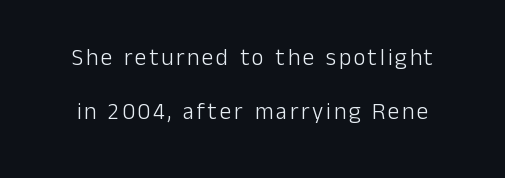
The image shows 23 px text type, upright; set loose line spacing (2.35x), not underlined.
